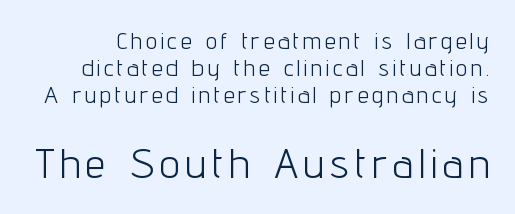
{"serif": "no", "italic": "no", "bold": "no", "weight": "light", "width": "condensed", "stroke_contrast": "low", "x_height": "medium", "monospaced": "no", "underline": "no", "line_spacing_ratio": 1.17, "larger_block": "second", "size_ratio": 1.74, "glyph_px": 40}
